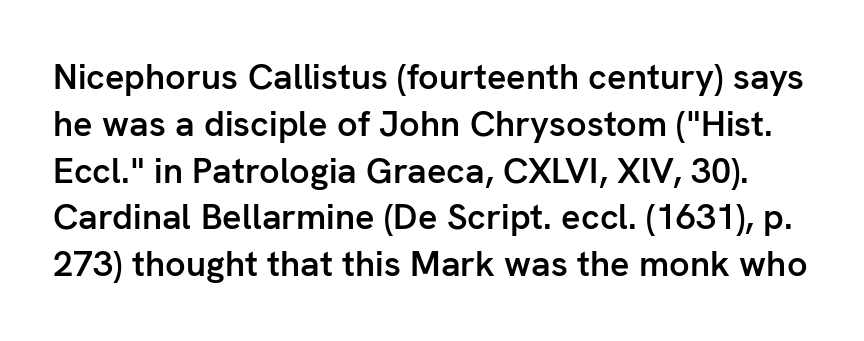
Posture: straight, roman, zero tilt. Firm but not heavy-handed strokes: this text is semibold. Nobody drew a line under any word here. I'd call this a sans setting — the letters go barefoot.
